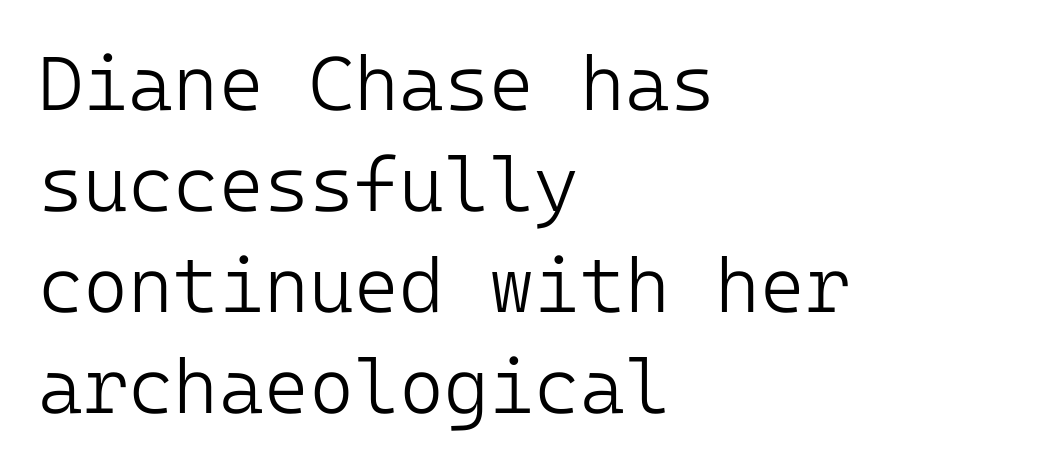
The image shows 77 px light sans-serif type, upright; set left-aligned, normal line spacing (1.31x), normal letter spacing, not underlined; low stroke contrast and a medium x-height.
